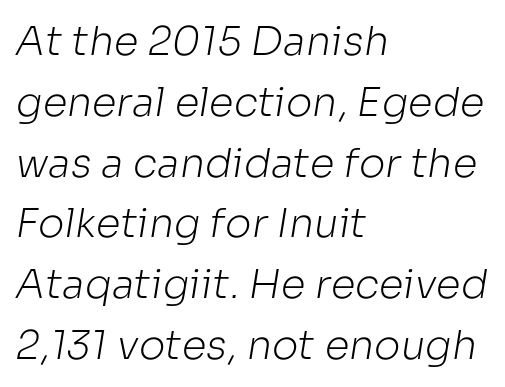
Q: Is the text bold? A: No.
Q: Is the typeface a serif or a sans-serif typeface? A: Sans-serif.
Q: Is the text underlined? A: No.
Q: How is the paragraph aligned? A: Left-aligned.
Q: Is the spacing between letters normal or unusually wide? A: Normal.
Q: Is the spacing between lines tight, normal or loose? A: Normal.
Q: Width (condensed, normal, or wide)? A: Normal.
Q: Stroke contrast? A: Low.
Q: x-height? A: Medium.
Q: Monospaced? A: No.
